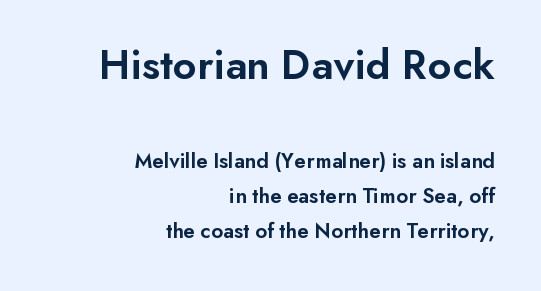
A typesetter would call this leading conventional body-copy spacing. How heavy is the stroke? Medium-heavy — a semibold, shy of bold. No italicization has been applied; the sample stays upright. This rendering employs a face without finishing strokes, i.e., a sans-serif.
